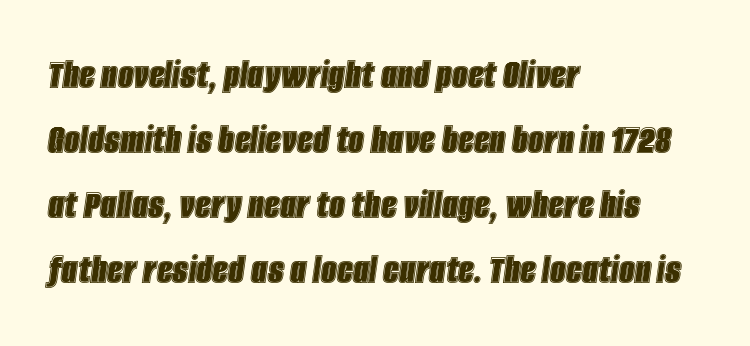
The designer left line spacing at the default. Tracking value appears to be zero — textbook default spacing. The ragged edge is on the right, which tells us the setting is flush left. Note the varied advance widths — an 'i' is clearly narrower than an 'm'.
